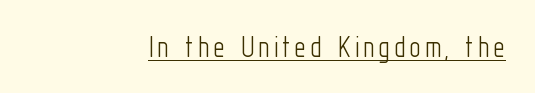
The image shows 32 px light, condensed sans-serif type, upright; set right-aligned, underlined; low stroke contrast and a medium x-height.
